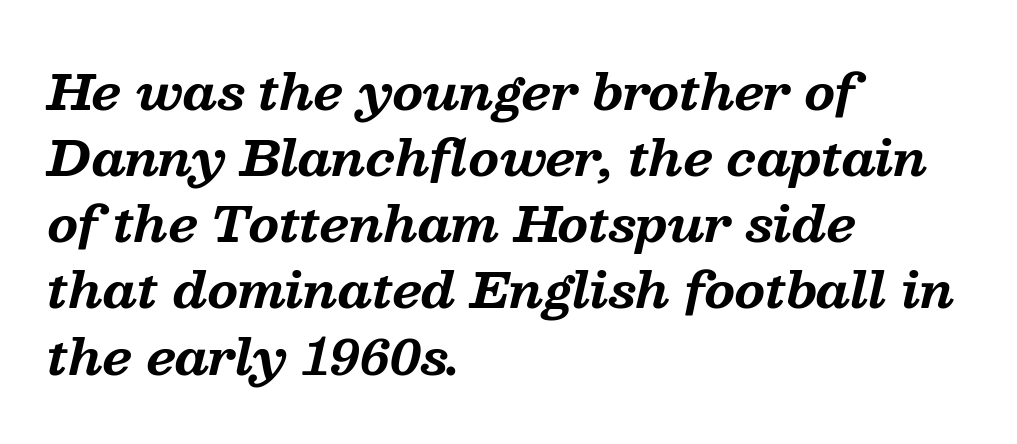
{"serif": "yes", "italic": "yes", "lean": "right", "slant_degrees": 13, "bold": "yes", "weight": "bold", "width": "normal", "stroke_contrast": "medium", "x_height": "medium", "monospaced": "no", "underline": "no", "align": "left", "line_spacing": "normal", "line_spacing_ratio": 1.35, "letter_spacing": "normal", "letter_spacing_em": 0.0, "glyph_px": 49}
